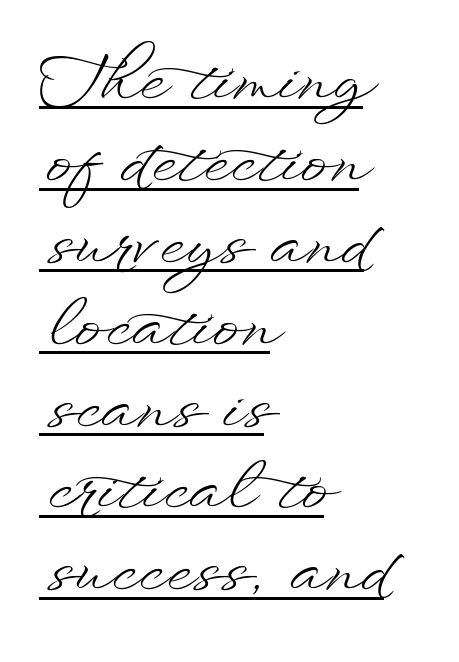
{"bold": "no", "weight": "light", "width": "wide", "stroke_contrast": "low", "x_height": "small", "monospaced": "no", "underline": "yes", "align": "left", "line_spacing": "normal", "line_spacing_ratio": 1.26, "letter_spacing": "normal", "letter_spacing_em": 0.0, "glyph_px": 65}
